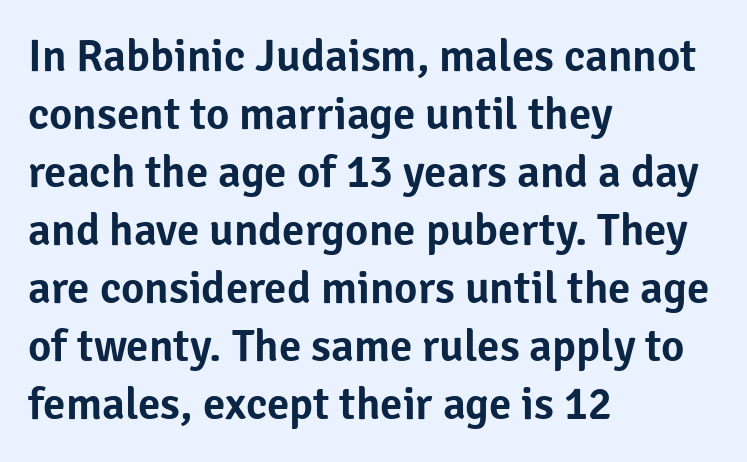
The image shows 45 px sans-serif type, upright; set left-aligned, normal line spacing (1.29x), normal letter spacing, not underlined; low stroke contrast and a medium x-height.
